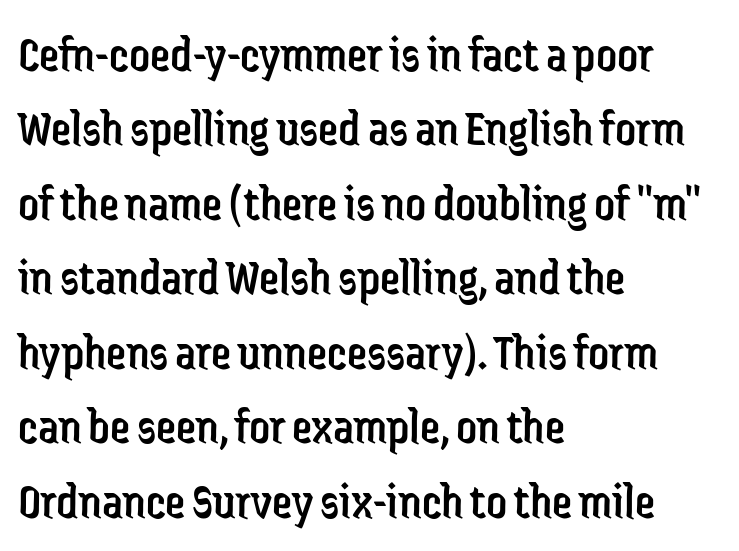
{"serif": "no", "italic": "no", "bold": "no", "weight": "regular", "width": "condensed", "stroke_contrast": "low", "x_height": "medium", "monospaced": "no", "underline": "no", "align": "left", "line_spacing": "normal", "line_spacing_ratio": 1.46, "letter_spacing": "normal", "letter_spacing_em": 0.0, "glyph_px": 51}
